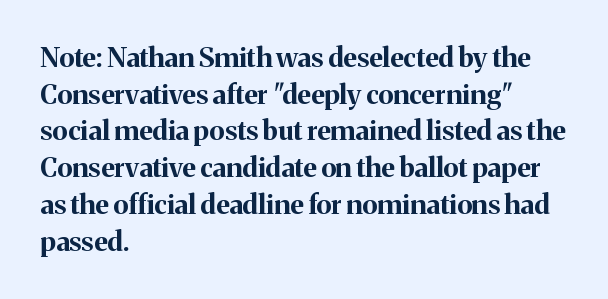
Casual observation: everything's shoved over to the left. Look at the tracking — it's just the regular setting, nothing added. The rendering uses a moderate line-height, typical for paragraphs. Decoration check: the copy has no underline. The face used here has the dense, thick strokes of a bold. The typography opts for an upright posture over an oblique one.
